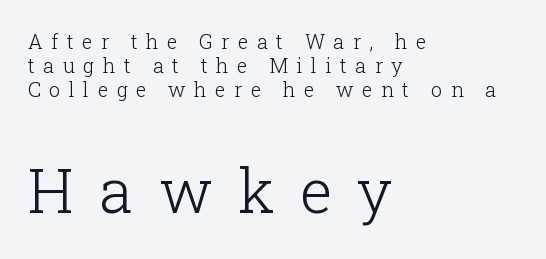
Unlike a clean sans, this face finishes its strokes with serifs. Proportional: the letters do not fall into vertical columns. Line beginnings align vertically; line endings do not. Words float on clear page, feet unadorned. A quiet, ordinary-to-light weight characterises the typeface.
